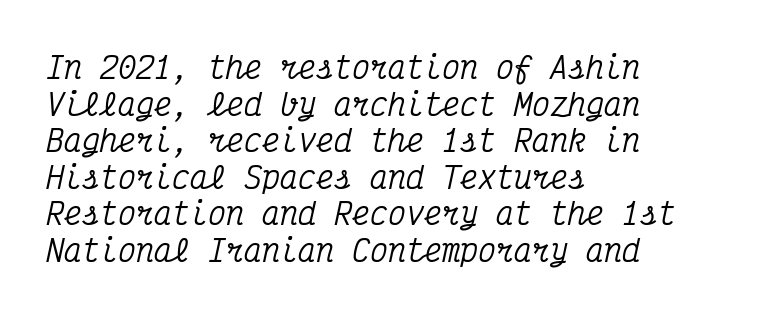
Q: Is the text italic (slanted)? A: Yes, it leans right by about 12 degrees.
Q: Is the typeface a serif or a sans-serif typeface? A: Serif.
Q: Is the text underlined? A: No.
Q: How is the paragraph aligned? A: Left-aligned.
Q: Is the spacing between letters normal or unusually wide? A: Normal.
Q: Width (condensed, normal, or wide)? A: Condensed.
Q: Stroke contrast? A: Medium.
Q: x-height? A: Medium.
Q: Monospaced? A: Yes.
